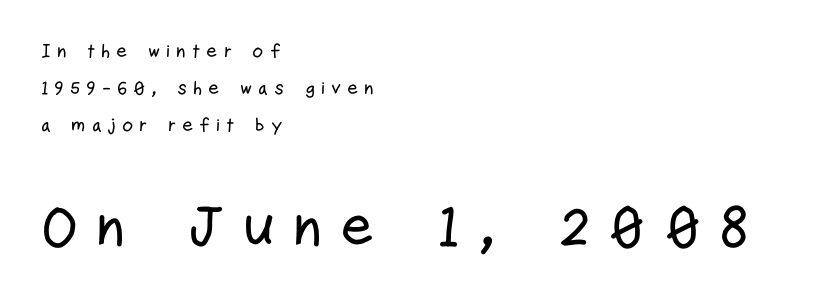
Q: Is the text italic (slanted)? A: No, it is upright.
Q: Is the typeface a serif or a sans-serif typeface? A: Sans-serif.
Q: Is the text underlined? A: No.
Q: How is the paragraph aligned? A: Left-aligned.
Q: Is the spacing between letters normal or unusually wide? A: Unusually wide.
Q: Is the spacing between lines tight, normal or loose? A: Loose.
Q: Which block of text is set in a larger size, the first (top) or the second (bottom)? A: The second (bottom) one.
Q: Width (condensed, normal, or wide)? A: Condensed.
Q: Stroke contrast? A: Low.
Q: x-height? A: Medium.
Q: Monospaced? A: No.
